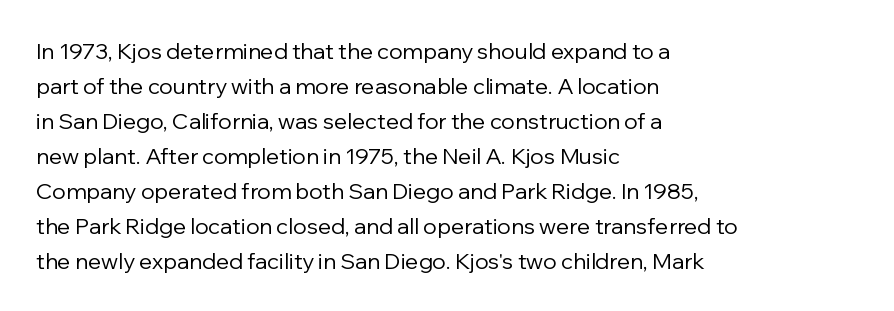
{"italic": "no", "bold": "no", "underline": "no", "align": "left", "line_spacing": "normal", "line_spacing_ratio": 1.59, "letter_spacing": "normal", "letter_spacing_em": 0.0, "glyph_px": 22}
